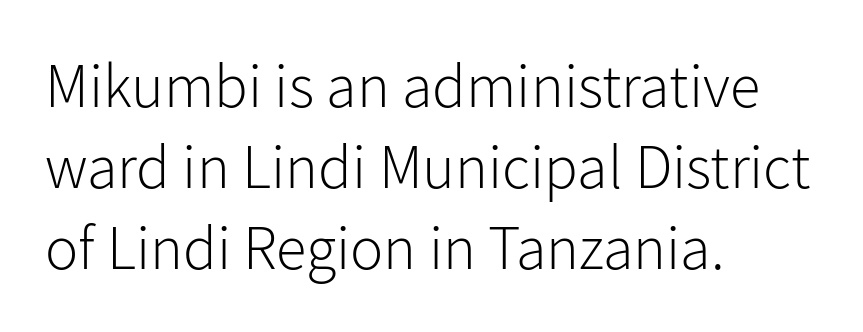
Beneath every word, the page is bare. These lines are rendered in a variable-pitch font. In terms of posture, this sample is upright. The letters sit at their default tracking, neither squeezed nor spread. Weight: in the light-to-regular range. Casual observation: everything's shoved over to the left.
